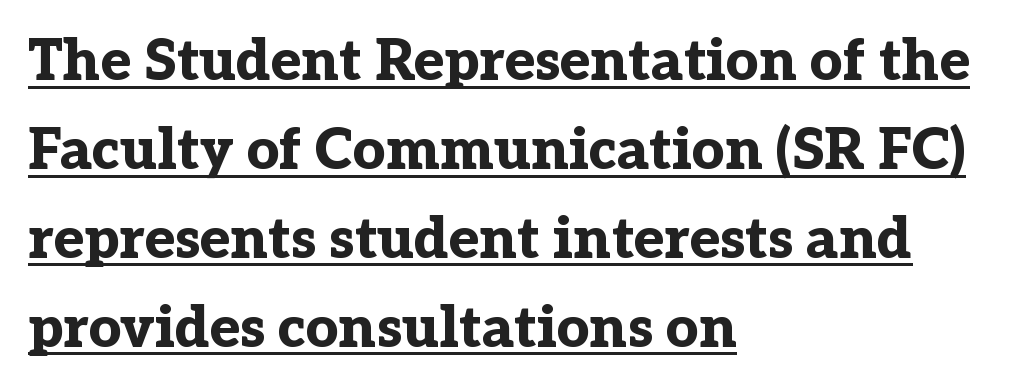
{"serif": "yes", "italic": "no", "bold": "yes", "weight": "bold", "width": "normal", "stroke_contrast": "low", "x_height": "medium", "monospaced": "no", "underline": "yes", "align": "left", "line_spacing": "normal", "line_spacing_ratio": 1.56, "letter_spacing": "normal", "letter_spacing_em": 0.0, "glyph_px": 57}
